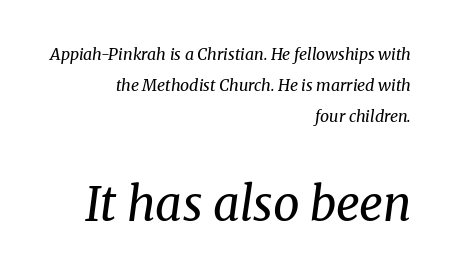
{"serif": "yes", "italic": "yes", "lean": "right", "slant_degrees": 8, "bold": "no", "weight": "regular", "width": "normal", "stroke_contrast": "medium", "x_height": "medium", "monospaced": "no", "underline": "no", "align": "right", "line_spacing": "loose", "line_spacing_ratio": 1.93, "letter_spacing": "normal", "letter_spacing_em": 0.0, "larger_block": "second", "size_ratio": 2.94, "glyph_px": 47}
